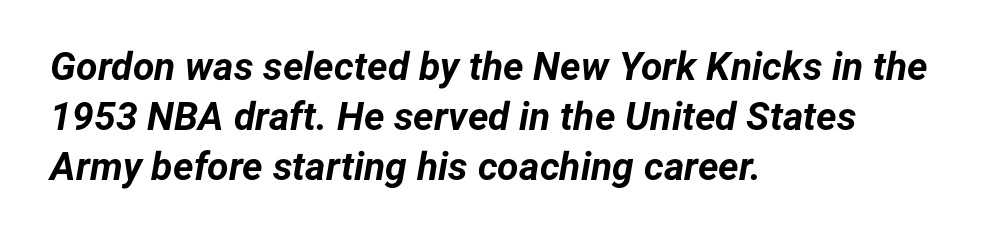
Does the lettering tilt? It does — this is italic. Typesetter's note: full bold, strokes at maximum text heaviness. Regular leading. The face used here is proportionally spaced, like ordinary book or web type. This rendering uses left alignment, leaving the right contour irregular. Honestly, the letter spacing is just normal — you wouldn't notice it.
